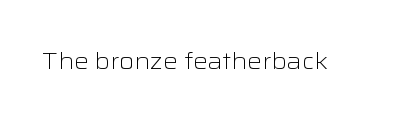
{"italic": "no", "bold": "no", "underline": "no", "letter_spacing": "normal", "letter_spacing_em": 0.0, "glyph_px": 23}
